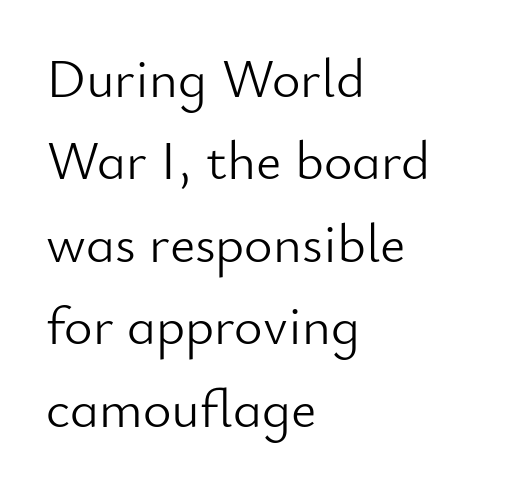
{"serif": "no", "italic": "no", "bold": "no", "weight": "light", "width": "normal", "stroke_contrast": "low", "x_height": "small", "monospaced": "no", "underline": "no", "align": "left", "line_spacing": "normal", "line_spacing_ratio": 1.5, "letter_spacing": "normal", "letter_spacing_em": 0.0, "glyph_px": 55}
